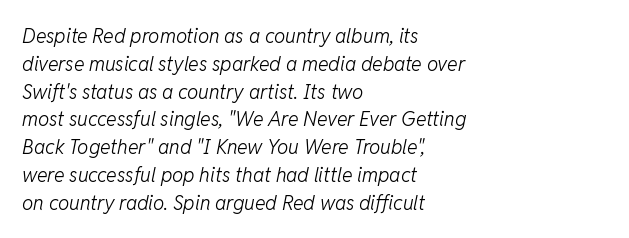
The axis of the letterforms is tilted away from vertical. Descender tails drop into unmarked territory. Look at the tracking — it's just the regular setting, nothing added. One glance says typical: line gaps are just what's usual. Weight: in the light-to-regular range. These lines are set flush left with a ragged right edge.
